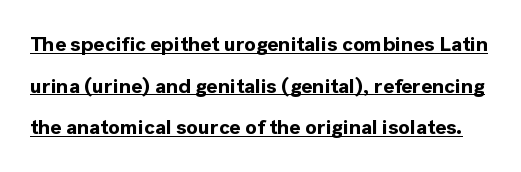
Q: Is the text bold? A: Yes.
Q: Is the text italic (slanted)? A: No, it is upright.
Q: Is the text underlined? A: Yes.
Q: Is the spacing between letters normal or unusually wide? A: Normal.
Q: Is the spacing between lines tight, normal or loose? A: Loose.
